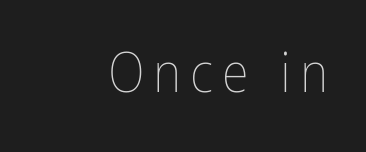
{"italic": "no", "bold": "no", "weight": "thin", "width": "condensed", "stroke_contrast": "low", "x_height": "medium", "monospaced": "no", "underline": "no", "glyph_px": 55}
